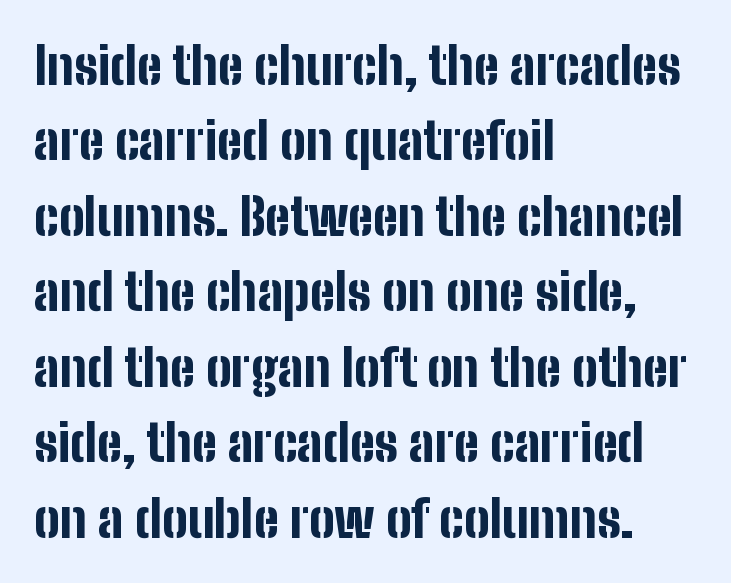
{"serif": "no", "italic": "no", "bold": "yes", "weight": "bold", "width": "condensed", "stroke_contrast": "low", "x_height": "medium", "monospaced": "no", "underline": "no", "align": "left", "line_spacing": "normal", "line_spacing_ratio": 1.48, "letter_spacing": "normal", "letter_spacing_em": 0.0, "glyph_px": 51}
